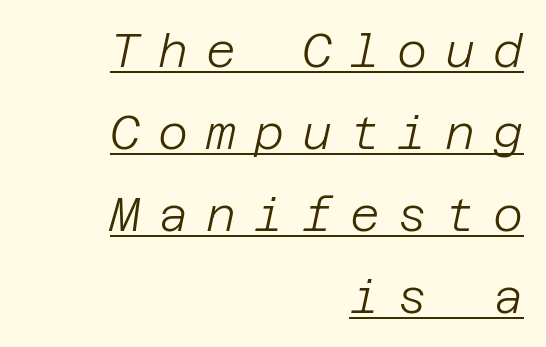
{"italic": "yes", "lean": "right", "slant_degrees": 12, "bold": "no", "weight": "light", "width": "normal", "stroke_contrast": "low", "x_height": "large", "underline": "yes", "align": "right", "line_spacing_ratio": 1.78, "letter_spacing": "wide", "letter_spacing_em": 0.39, "glyph_px": 46}
